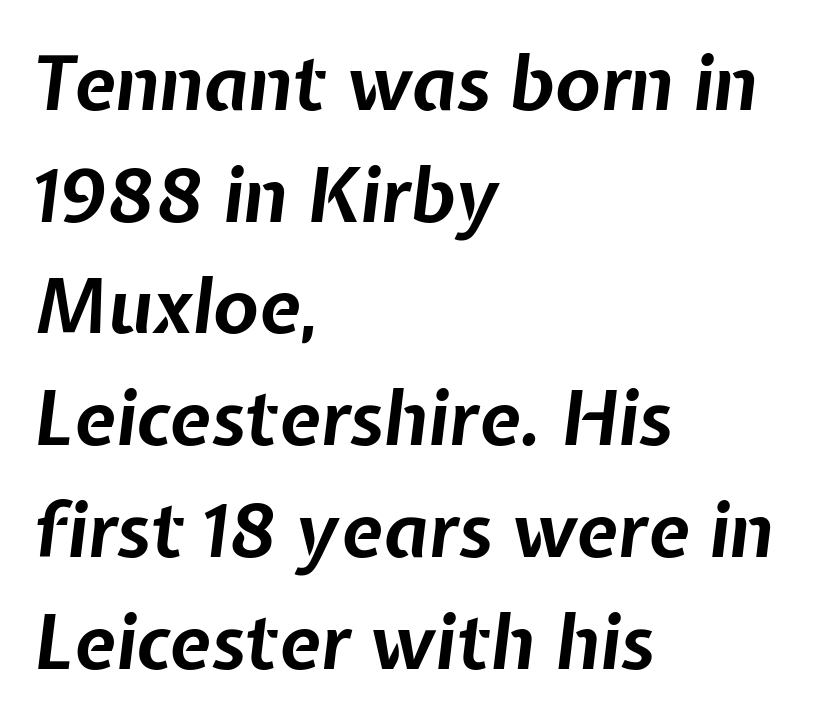
Q: Is the text bold? A: Yes.
Q: Is the text italic (slanted)? A: Yes, it leans right by about 7 degrees.
Q: Is the text underlined? A: No.
Q: How is the paragraph aligned? A: Left-aligned.
Q: Is the spacing between letters normal or unusually wide? A: Normal.
Q: Is the spacing between lines tight, normal or loose? A: Normal.
Q: Width (condensed, normal, or wide)? A: Normal.
Q: Stroke contrast? A: Low.
Q: x-height? A: Medium.
Q: Monospaced? A: No.
